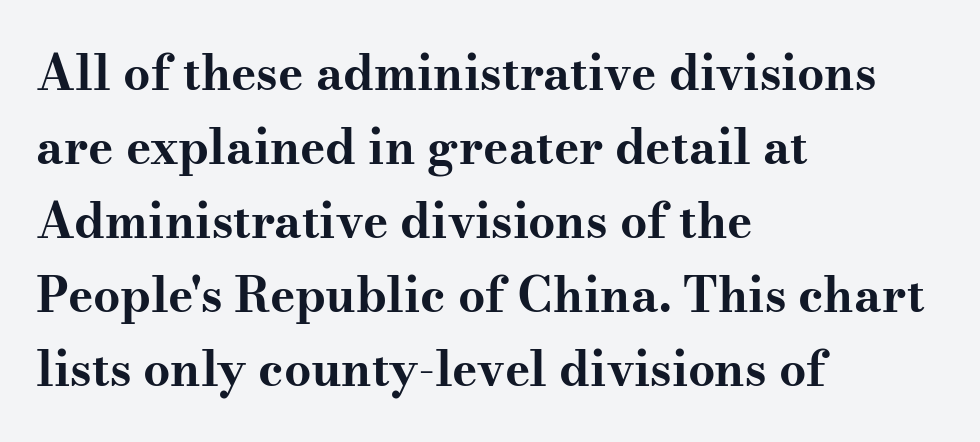
Notice how descenders clear the ascenders below comfortably — that's standard leading. Strong, thick strokes mark this as bold type. Proportional: the letters do not fall into vertical columns. Designer's note — italics off, roman on.
